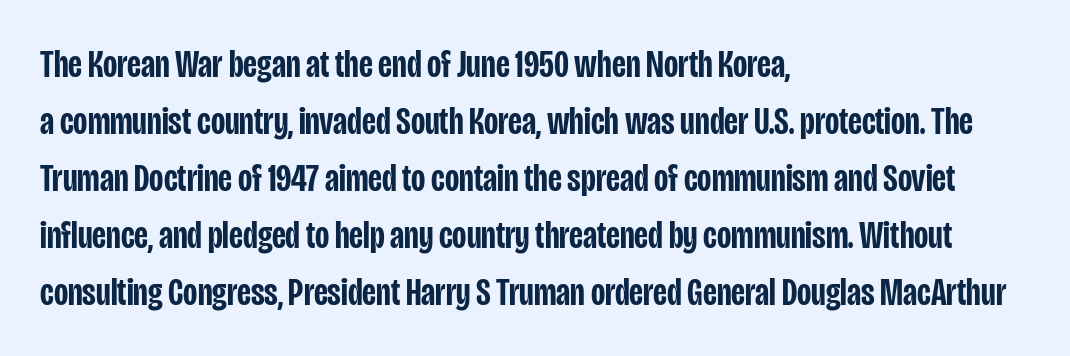
Underlining? Definitely not there. The letters stand upright; this is a roman face. Short and long lines alike share a common starting point at left. Each word holds together tightly as a unit, with standard inter-letter gaps.
